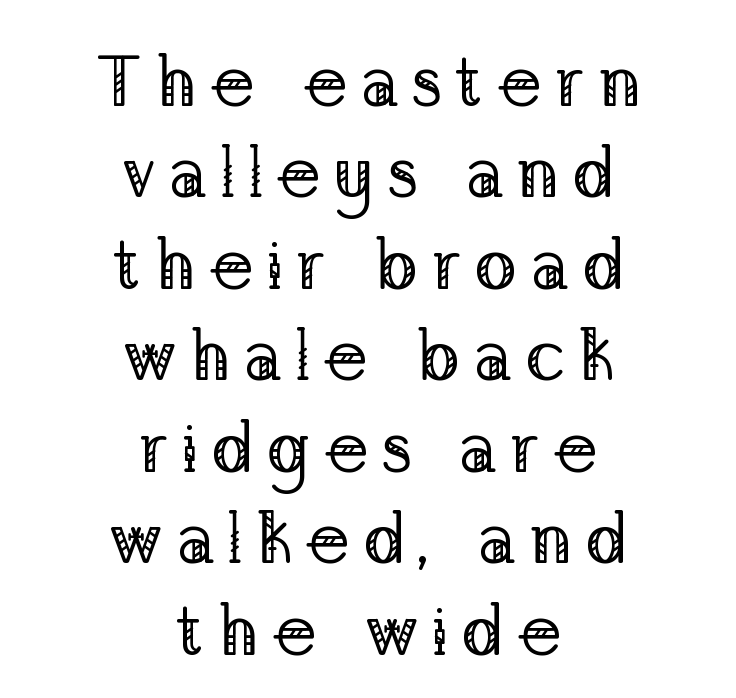
Serif or sans? Serif — the stroke terminals have little feet. Regarding leading, the lines here are spaced in the standard way. Does the lettering tilt? It doesn't — this is upright. The font sits on the lighter half of the weight spectrum, regular included. Does the copy run flush right? No — it is centered line by line.
